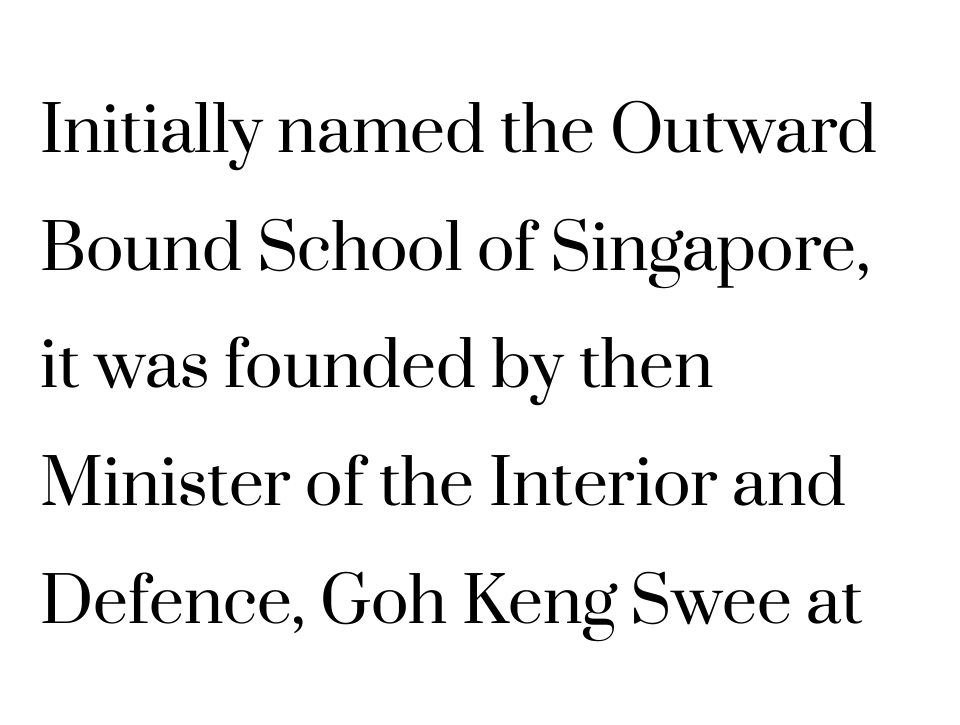
Q: Is the text bold? A: No.
Q: Is the text italic (slanted)? A: No, it is upright.
Q: Is the typeface a serif or a sans-serif typeface? A: Serif.
Q: Is the text underlined? A: No.
Q: How is the paragraph aligned? A: Left-aligned.
Q: Is the spacing between letters normal or unusually wide? A: Normal.
Q: Is the spacing between lines tight, normal or loose? A: Normal.
Q: Width (condensed, normal, or wide)? A: Normal.
Q: Stroke contrast? A: High.
Q: x-height? A: Small.
Q: Monospaced? A: No.
